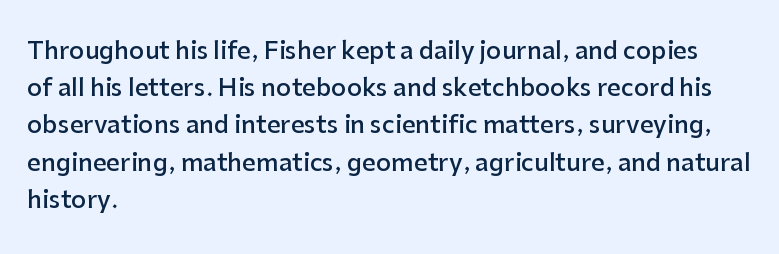
If you measured baseline to baseline, you'd find a middling distance. Summary of weight: moderately heavy, a semibold. Horizontal alignment here is leftward, the default for most running prose. Beneath every word, the page is bare.
